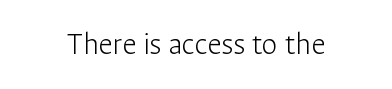
Q: Is the text bold? A: No.
Q: Is the text italic (slanted)? A: No, it is upright.
Q: Is the typeface a serif or a sans-serif typeface? A: Sans-serif.
Q: Is the text underlined? A: No.
Q: Is the spacing between letters normal or unusually wide? A: Normal.
Q: Width (condensed, normal, or wide)? A: Normal.
Q: Stroke contrast? A: Low.
Q: x-height? A: Medium.
Q: Monospaced? A: No.
